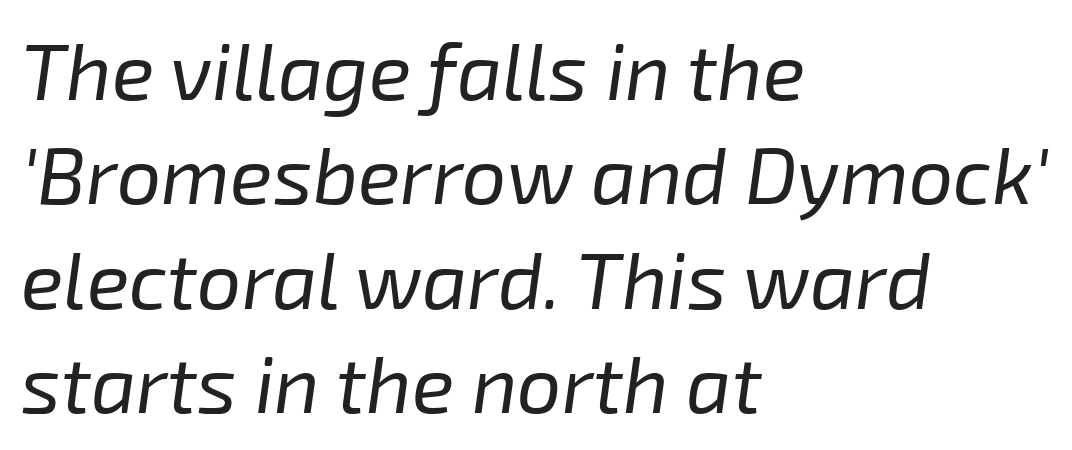
{"italic": "yes", "lean": "right", "slant_degrees": 8, "bold": "no", "weight": "regular", "width": "normal", "stroke_contrast": "low", "x_height": "medium", "monospaced": "no", "underline": "no", "align": "left", "line_spacing": "normal", "line_spacing_ratio": 1.32, "letter_spacing": "normal", "letter_spacing_em": 0.0, "glyph_px": 79}
